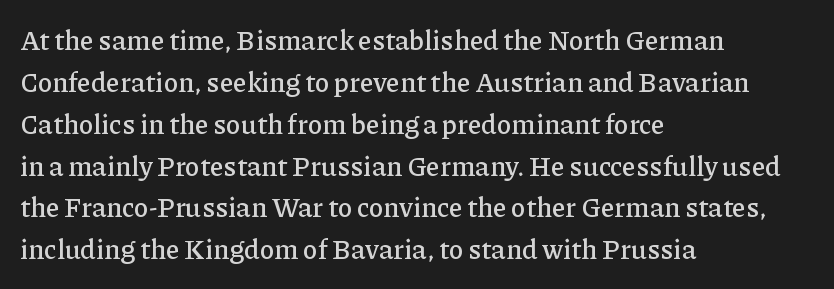
Q: Is the text italic (slanted)? A: No, it is upright.
Q: Is the text underlined? A: No.
Q: How is the paragraph aligned? A: Left-aligned.
Q: Is the spacing between letters normal or unusually wide? A: Normal.
Q: Is the spacing between lines tight, normal or loose? A: Normal.
